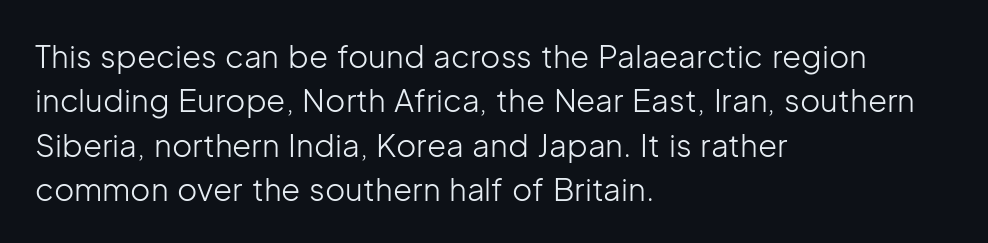
{"serif": "no", "italic": "no", "bold": "no", "weight": "light", "width": "normal", "stroke_contrast": "low", "x_height": "medium", "monospaced": "no", "underline": "no", "align": "left", "line_spacing": "normal", "line_spacing_ratio": 1.43, "letter_spacing": "normal", "letter_spacing_em": 0.0, "glyph_px": 31}
